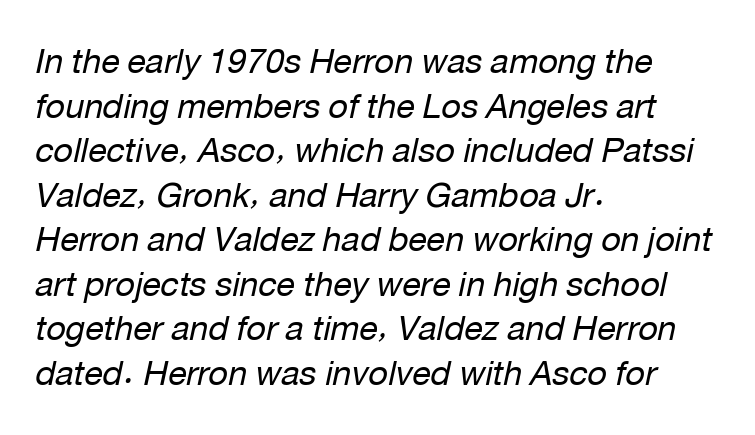
The image shows 34 px regular-weight type, italic (leaning right); set left-aligned, normal line spacing (1.31x), normal letter spacing, not underlined; low stroke contrast and a medium x-height.
